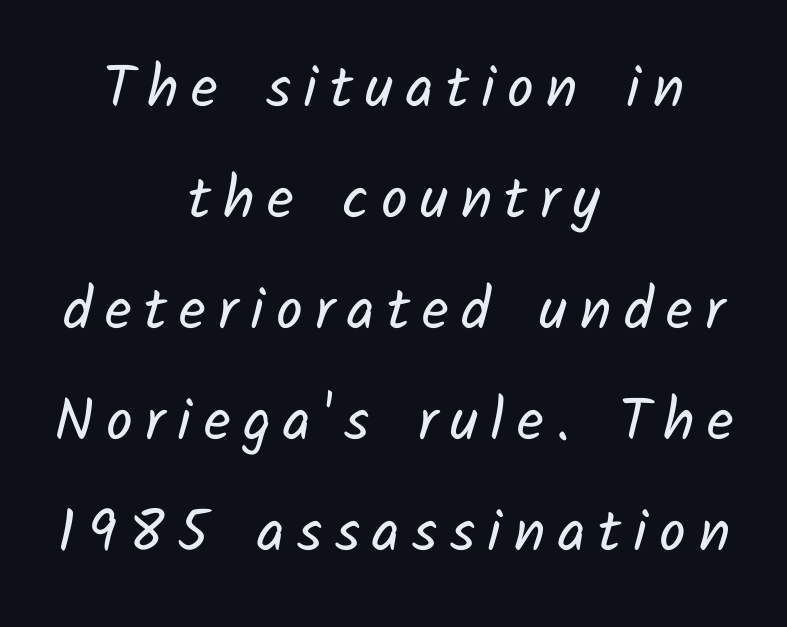
The image shows 59 px regular-weight sans-serif type; set centered, line spacing 1.88x, unusually wide letter spacing (+0.21 em), not underlined; low stroke contrast and a medium x-height.
